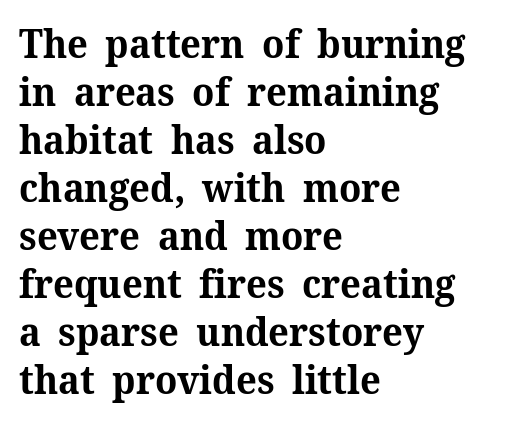
{"serif": "yes", "italic": "no", "bold": "yes", "weight": "bold", "width": "normal", "stroke_contrast": "medium", "x_height": "medium", "monospaced": "no", "underline": "no", "align": "left", "line_spacing_ratio": 1.23, "letter_spacing": "normal", "letter_spacing_em": 0.0, "glyph_px": 39}
